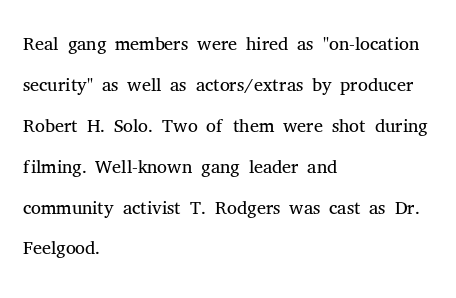
Glyph-to-glyph distance matches everyday printed text. Is this a sans? No — the strokes have serifs. Varying glyph widths throughout — classic text-font behaviour. Stroke thickness stays within the range of a standard reading face or lighter. This block has exactly the height ordinary leading produces. All the whitespace from short lines collects on the right.
